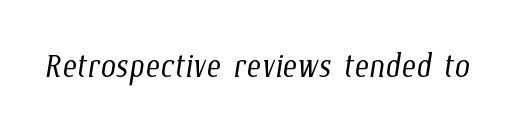
{"bold": "no", "weight": "light", "width": "condensed", "stroke_contrast": "low", "x_height": "medium", "monospaced": "no", "underline": "no", "letter_spacing": "normal", "letter_spacing_em": 0.0, "glyph_px": 44}
